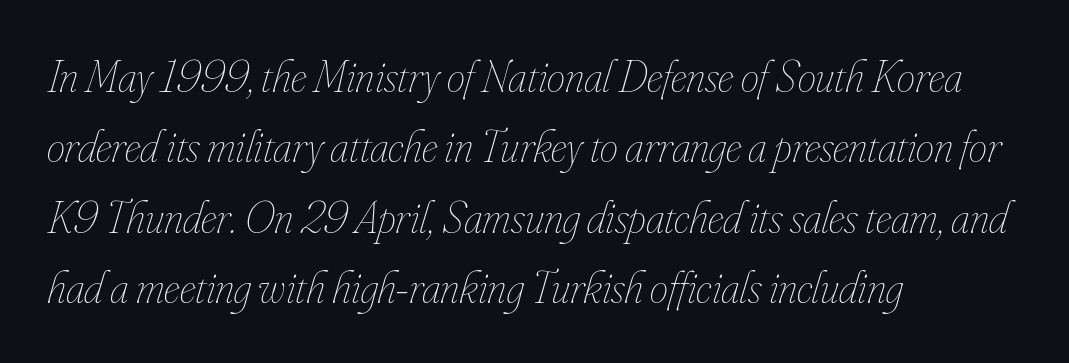
Has an underline been added? It has not. This is not heavy type; no bold has been used. Emphasis-style slanted type is in use. Regular leading.
